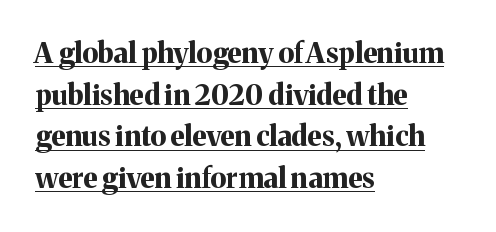
Quick note: not italic, upright. How are the letters spaced? Ordinarily, with no added tracking. Each glyph is drawn with heavy, bold strokes. Typographically, this falls in the serif category. Caption: multi-line text, flush left, ragged right.
